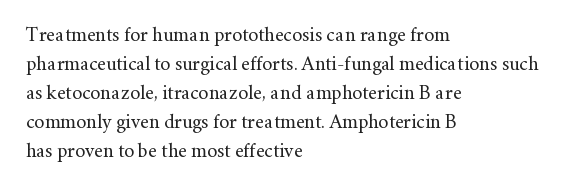
{"italic": "no", "bold": "no", "underline": "no", "align": "left", "line_spacing": "normal", "line_spacing_ratio": 1.45, "letter_spacing": "normal", "letter_spacing_em": 0.0, "glyph_px": 20}
